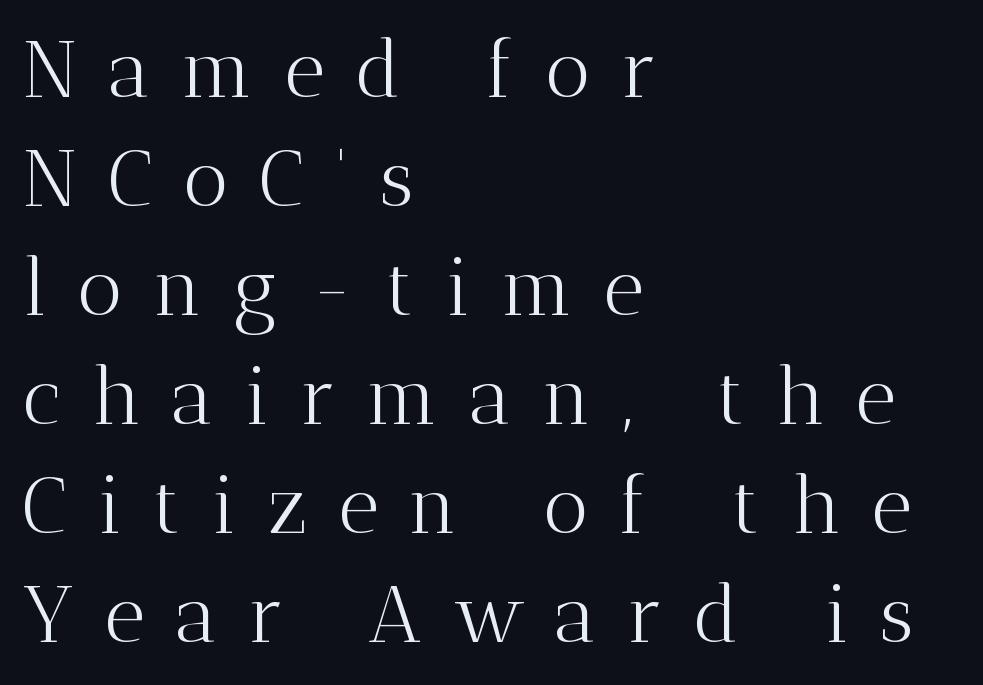
The image shows 79 px light serif type, upright; set left-aligned, normal line spacing (1.38x), unusually wide letter spacing (+0.39 em), not underlined; medium stroke contrast and a medium x-height.
